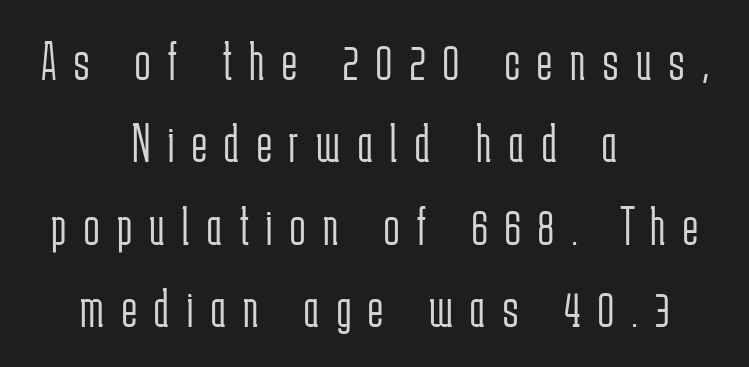
{"serif": "no", "italic": "no", "bold": "no", "weight": "light", "width": "condensed", "stroke_contrast": "low", "x_height": "medium", "monospaced": "no", "underline": "no", "align": "center", "line_spacing": "normal", "line_spacing_ratio": 1.47, "letter_spacing": "wide", "letter_spacing_em": 0.32, "glyph_px": 56}
